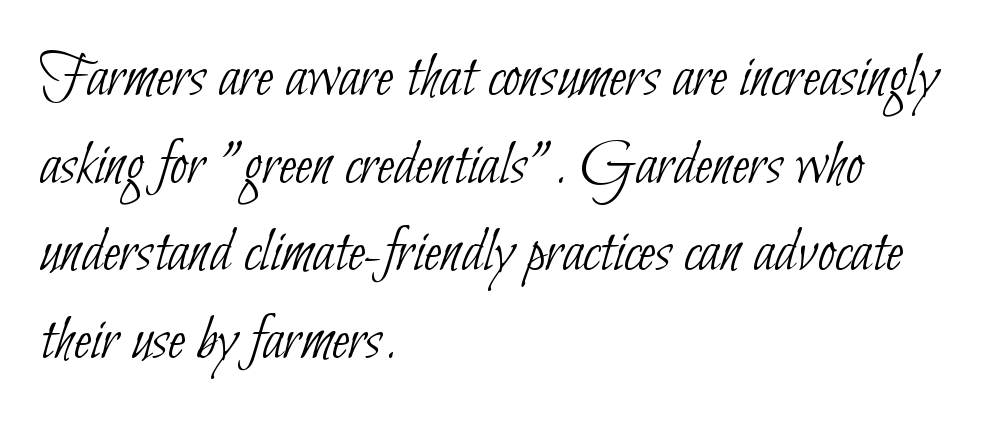
The image shows 64 px thin, condensed sans-serif type; set left-aligned, normal line spacing (1.37x), normal letter spacing, not underlined; low stroke contrast and a small x-height.
